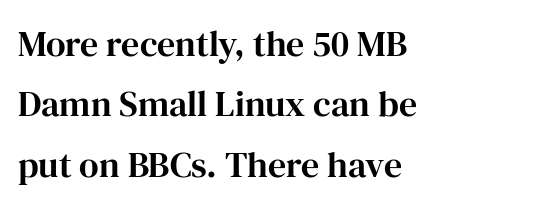
Q: Is the text italic (slanted)? A: No, it is upright.
Q: Is the typeface a serif or a sans-serif typeface? A: Serif.
Q: Is the text underlined? A: No.
Q: How is the paragraph aligned? A: Left-aligned.
Q: Is the spacing between letters normal or unusually wide? A: Normal.
Q: Is the spacing between lines tight, normal or loose? A: Normal.
Q: Width (condensed, normal, or wide)? A: Normal.
Q: Stroke contrast? A: High.
Q: x-height? A: Medium.
Q: Monospaced? A: No.
